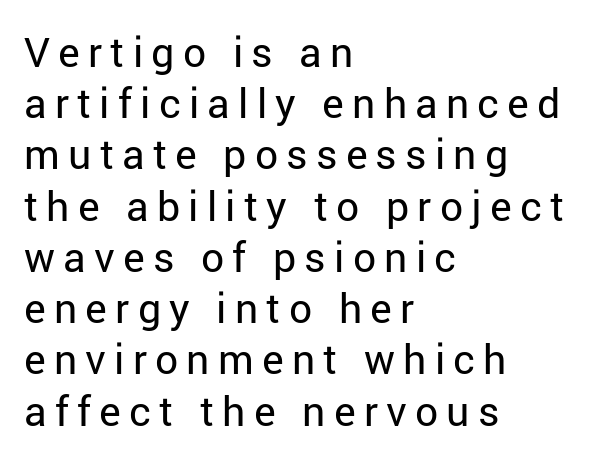
A bare baseline throughout the passage. The rendering shows plain stroke endings on the letterforms — a sans-serif design. Each stroke keeps to a modest, everyday thickness or less. These lines were composed using upright roman letters. Observe the wide spacing: letters keep a clear distance from each other.
